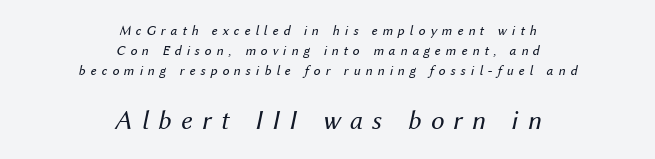
No chunkiness to these letters — they're not bold. Would a proofreader flag this as italicized? Yes. Neither beginnings nor endings align; midpoints do. Visually, the bottom section dominates because its glyphs are scaled up. Is the letter spacing exaggerated? Yes — the characters are pushed far apart.
